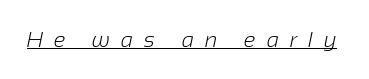
No chunkiness to these letters — they're not bold. The lettering is marked with a stroke running underneath it. Display-style spreading of the glyphs; the letterfit is very open.
